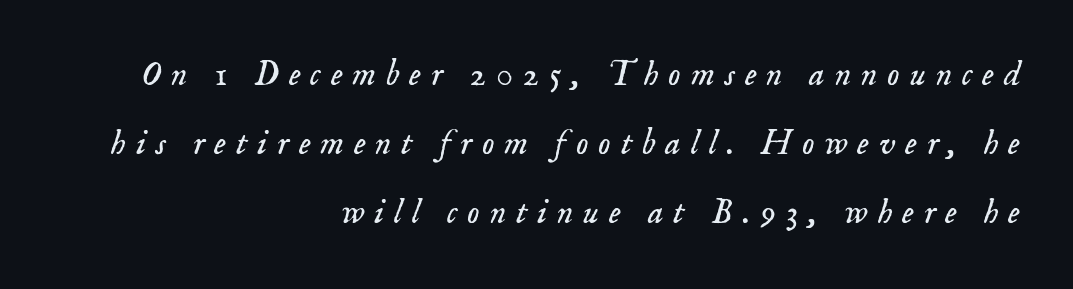
Q: Is the text bold? A: No.
Q: Is the text italic (slanted)? A: Yes, it leans right by about 18 degrees.
Q: Is the typeface a serif or a sans-serif typeface? A: Serif.
Q: Is the text underlined? A: No.
Q: How is the paragraph aligned? A: Right-aligned.
Q: Is the spacing between letters normal or unusually wide? A: Unusually wide.
Q: Is the spacing between lines tight, normal or loose? A: Loose.
Q: Width (condensed, normal, or wide)? A: Normal.
Q: Stroke contrast? A: Low.
Q: x-height? A: Small.
Q: Monospaced? A: No.
